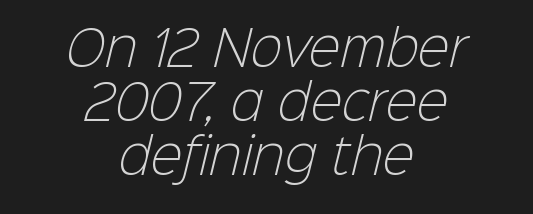
{"serif": "no", "bold": "no", "weight": "light", "width": "normal", "stroke_contrast": "low", "x_height": "medium", "monospaced": "no", "underline": "no", "align": "center", "line_spacing": "tight", "line_spacing_ratio": 1.13, "letter_spacing": "normal", "letter_spacing_em": 0.0, "glyph_px": 48}
